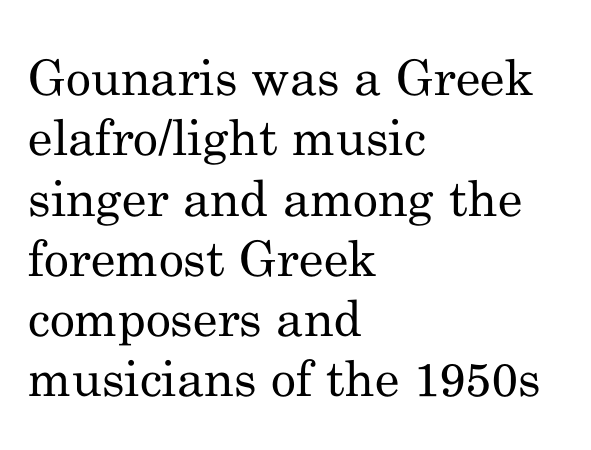
Only glyphs here, with clear space below each row. This sample uses a serif face. The font sits on the lighter half of the weight spectrum, regular included. The letterforms sit shoulder to shoulder at normal distance.
